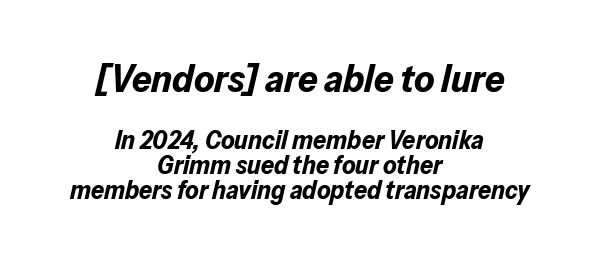
Between these two stacked blocks, the higher one wins on size. Leading is clearly below the norm, producing a dense column. I'd describe the lettering as bold — thick and assertive. Check the space under the baseline: it is left empty.
